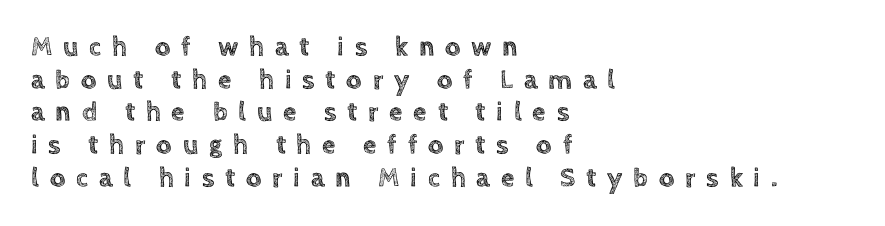
Rule under the text: the space is simply empty. A roman cut, with each character standing at attention. Compared with a centered layout, this one pins lines to the left instead. Loose tracking; the words dissolve into strings of separated letters.
